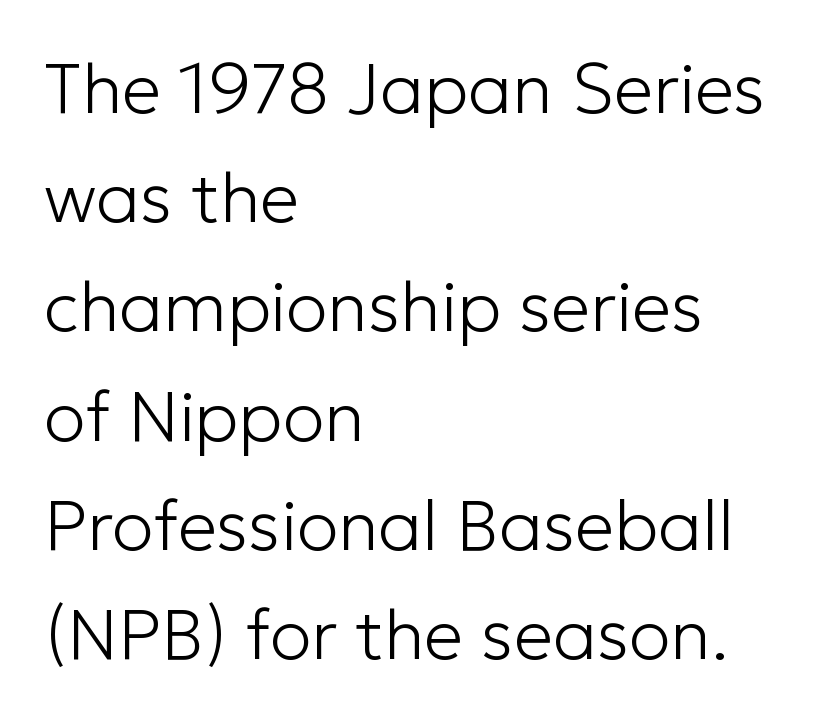
Q: Is the text bold? A: No.
Q: Is the text italic (slanted)? A: No, it is upright.
Q: Is the typeface a serif or a sans-serif typeface? A: Sans-serif.
Q: Is the text underlined? A: No.
Q: How is the paragraph aligned? A: Left-aligned.
Q: Is the spacing between letters normal or unusually wide? A: Normal.
Q: Is the spacing between lines tight, normal or loose? A: Normal.
Q: Width (condensed, normal, or wide)? A: Normal.
Q: Stroke contrast? A: Low.
Q: x-height? A: Medium.
Q: Monospaced? A: No.
